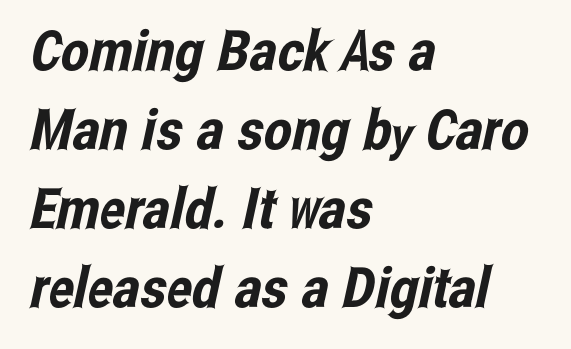
The letters advance in unequal steps, a hallmark of proportional type. The space directly below the letters is spotless. The lines are quadded left. This is sans-serif lettering, the kind often seen on screens and signage. Nothing unusual about the tracking: characters are spaced as the font intends. Leading matches the norm, producing a regular column.
